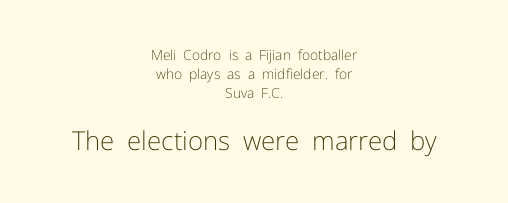
{"italic": "no", "bold": "no", "underline": "no", "align": "center", "line_spacing": "normal", "line_spacing_ratio": 1.36, "letter_spacing": "normal", "letter_spacing_em": 0.0, "larger_block": "second", "size_ratio": 1.86, "glyph_px": 26}
